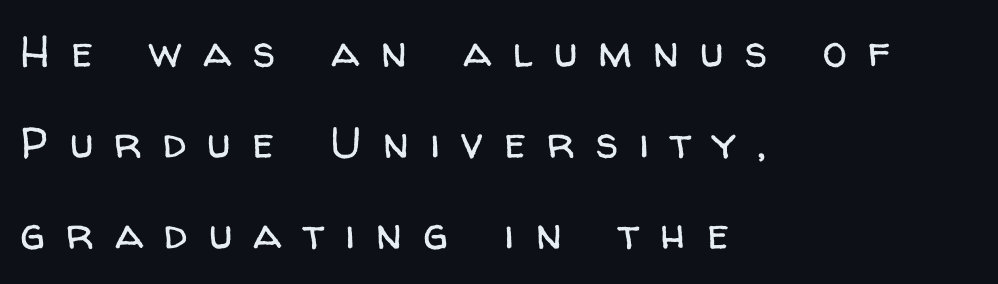
{"serif": "no", "italic": "no", "bold": "no", "weight": "regular", "width": "normal", "stroke_contrast": "low", "x_height": "medium", "monospaced": "no", "underline": "no", "align": "left", "line_spacing": "loose", "line_spacing_ratio": 2.07, "letter_spacing": "wide", "letter_spacing_em": 0.48, "glyph_px": 44}
